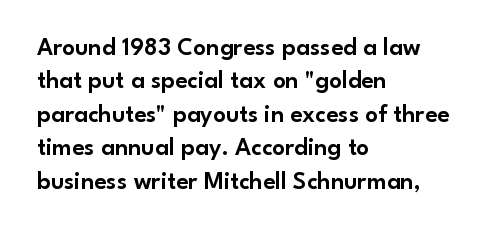
{"italic": "no", "underline": "no", "align": "left", "line_spacing": "normal", "line_spacing_ratio": 1.34, "letter_spacing": "normal", "letter_spacing_em": 0.0, "glyph_px": 25}
